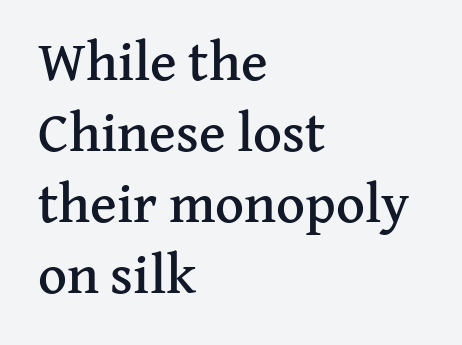
Q: Is the text italic (slanted)? A: No, it is upright.
Q: Is the typeface a serif or a sans-serif typeface? A: Serif.
Q: Is the text underlined? A: No.
Q: How is the paragraph aligned? A: Left-aligned.
Q: Is the spacing between letters normal or unusually wide? A: Normal.
Q: Is the spacing between lines tight, normal or loose? A: Normal.
Q: Width (condensed, normal, or wide)? A: Normal.
Q: Stroke contrast? A: Medium.
Q: x-height? A: Medium.
Q: Monospaced? A: No.
